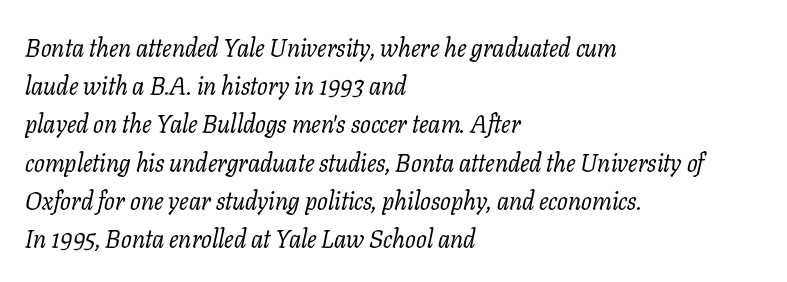
{"italic": "yes", "lean": "right", "slant_degrees": 11, "bold": "no", "underline": "no", "align": "left", "line_spacing": "normal", "line_spacing_ratio": 1.53, "letter_spacing": "normal", "letter_spacing_em": 0.0, "glyph_px": 25}
